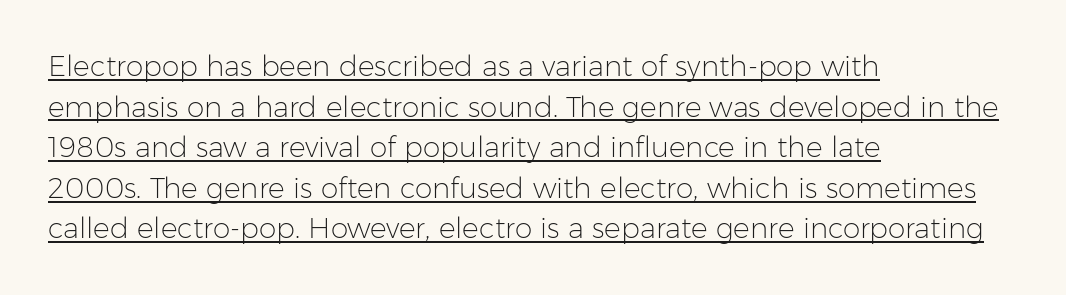
Q: Is the text bold? A: No.
Q: Is the text italic (slanted)? A: No, it is upright.
Q: Is the typeface a serif or a sans-serif typeface? A: Sans-serif.
Q: Is the text underlined? A: Yes.
Q: How is the paragraph aligned? A: Left-aligned.
Q: Is the spacing between letters normal or unusually wide? A: Normal.
Q: Is the spacing between lines tight, normal or loose? A: Normal.
Q: Width (condensed, normal, or wide)? A: Normal.
Q: Stroke contrast? A: Low.
Q: x-height? A: Medium.
Q: Monospaced? A: No.
